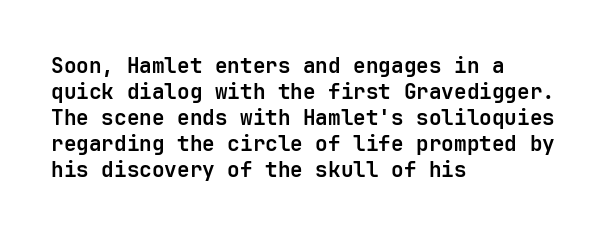
{"italic": "no", "bold": "yes", "underline": "no", "align": "left", "line_spacing_ratio": 1.24, "letter_spacing": "normal", "letter_spacing_em": 0.0, "glyph_px": 21}
